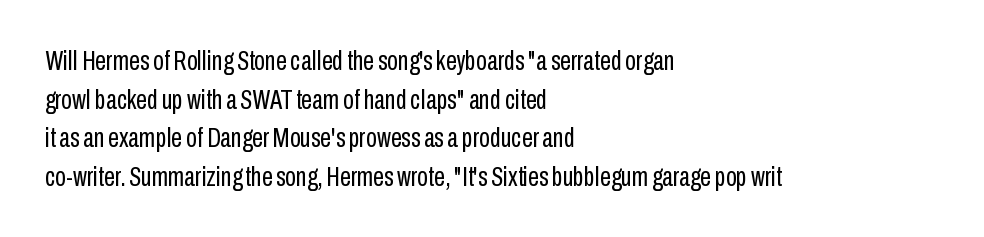
Q: Is the text bold? A: No.
Q: Is the text italic (slanted)? A: No, it is upright.
Q: Is the typeface a serif or a sans-serif typeface? A: Sans-serif.
Q: Is the text underlined? A: No.
Q: How is the paragraph aligned? A: Left-aligned.
Q: Is the spacing between letters normal or unusually wide? A: Normal.
Q: Is the spacing between lines tight, normal or loose? A: Normal.
Q: Width (condensed, normal, or wide)? A: Condensed.
Q: Stroke contrast? A: Low.
Q: x-height? A: Medium.
Q: Monospaced? A: No.
